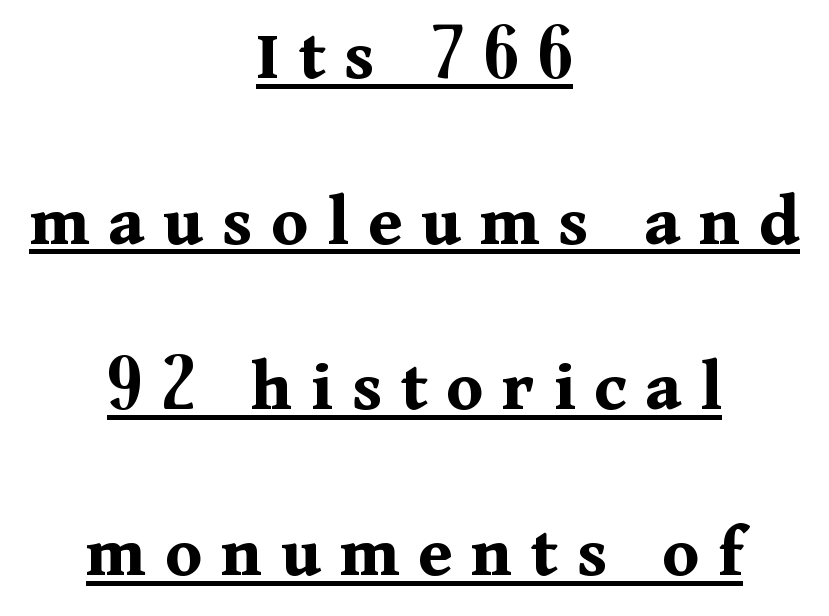
The lettering is marked with a stroke running underneath it. The lines are spread far apart with generous leading. Typesetter's note: full bold, strokes at maximum text heaviness. Between one letter and the next there's a generous, obvious gap. Here the designer chose a conventional face with non-uniform glyph widths. If you folded the block vertically in half, each line would mirror itself in length.
